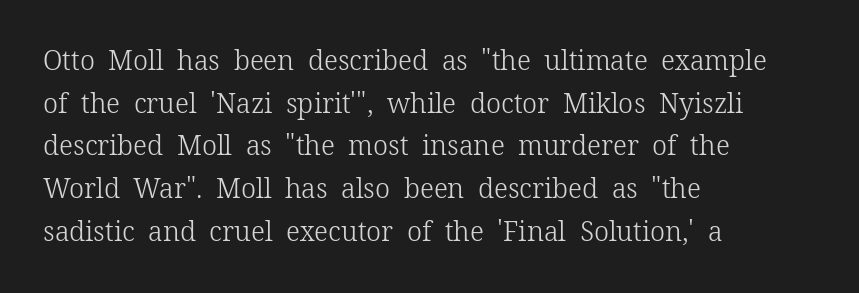
{"italic": "no", "bold": "no", "underline": "no", "align": "left", "line_spacing": "normal", "line_spacing_ratio": 1.58, "letter_spacing": "normal", "letter_spacing_em": 0.0, "glyph_px": 27}
